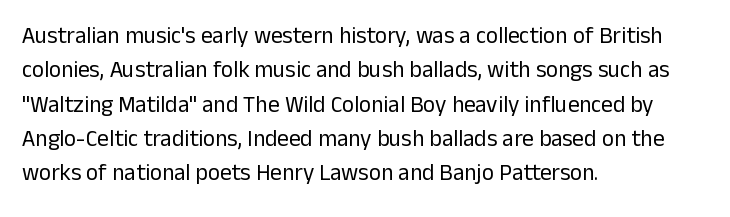
The image shows 23 px text type, upright; set left-aligned, normal line spacing (1.49x), normal letter spacing, not underlined.
